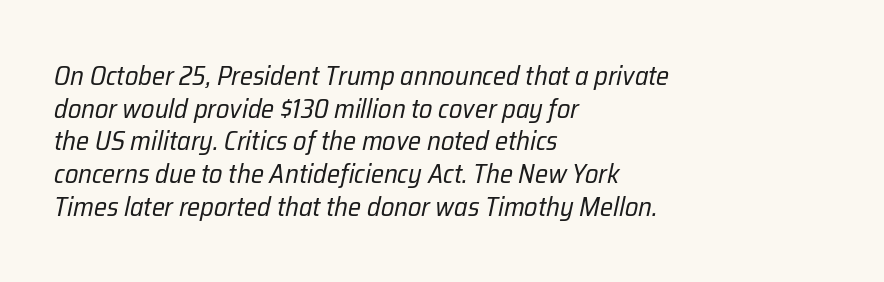
{"italic": "yes", "lean": "right", "slant_degrees": 12, "bold": "no", "underline": "no", "align": "left", "line_spacing_ratio": 1.21, "letter_spacing": "normal", "letter_spacing_em": 0.0, "glyph_px": 27}
